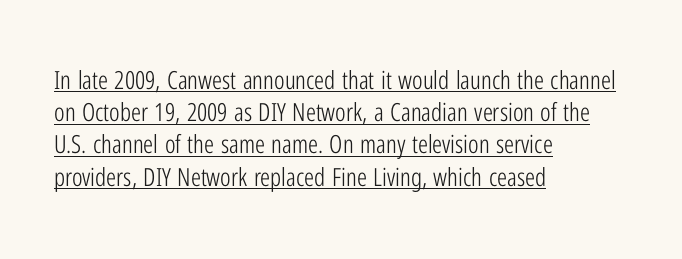
Q: Is the text bold? A: No.
Q: Is the text italic (slanted)? A: No, it is upright.
Q: Is the text underlined? A: Yes.
Q: How is the paragraph aligned? A: Left-aligned.
Q: Is the spacing between letters normal or unusually wide? A: Normal.
Q: Is the spacing between lines tight, normal or loose? A: Normal.
